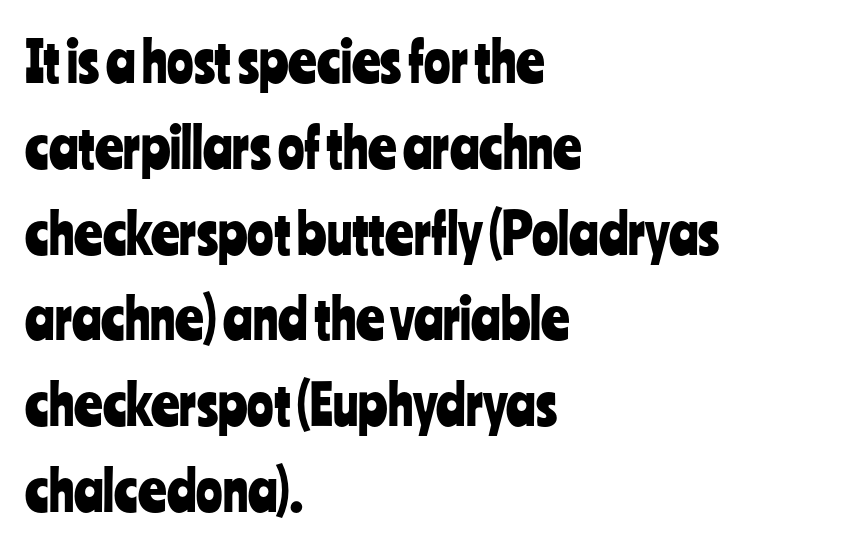
The image shows 55 px condensed sans-serif type, upright; set left-aligned, normal line spacing (1.56x), normal letter spacing, not underlined; low stroke contrast and a medium x-height.
